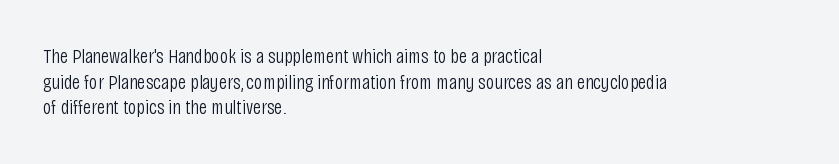
The image shows 21 px text type, upright; set left-aligned, line spacing 1.22x, normal letter spacing, not underlined.
